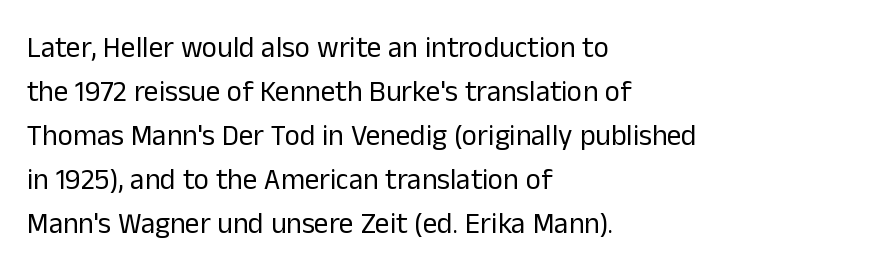
{"serif": "no", "italic": "no", "bold": "no", "weight": "regular", "width": "normal", "stroke_contrast": "low", "x_height": "medium", "monospaced": "no", "underline": "no", "align": "left", "line_spacing": "normal", "line_spacing_ratio": 1.52, "letter_spacing": "normal", "letter_spacing_em": 0.0, "glyph_px": 29}
